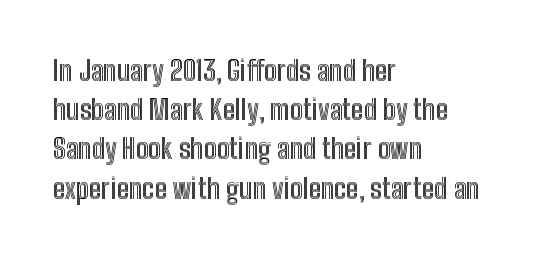
The image shows 28 px condensed type, upright; set left-aligned, normal line spacing (1.4x), normal letter spacing, not underlined; a medium x-height.
